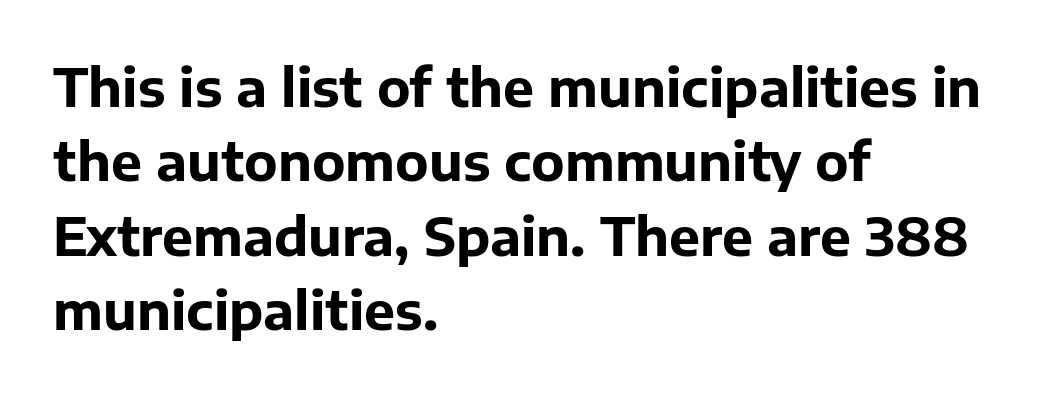
{"serif": "no", "italic": "no", "bold": "yes", "weight": "bold", "width": "normal", "stroke_contrast": "low", "x_height": "medium", "monospaced": "no", "underline": "no", "align": "left", "line_spacing": "normal", "line_spacing_ratio": 1.43, "letter_spacing": "normal", "letter_spacing_em": 0.0, "glyph_px": 52}
